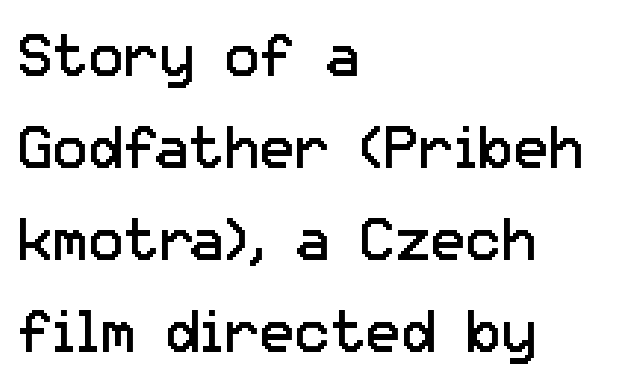
Lines of text with bare space underneath. When letters stand straight like this, we call the style roman or upright. How are the letters spaced? Ordinarily, with no added tracking. Weight: regular or lighter. Interline gaps are of average width in this sample.
